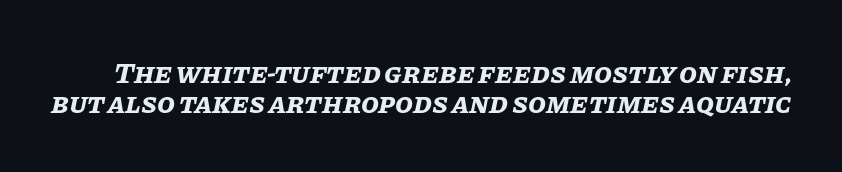
Q: Is the text bold? A: Yes.
Q: Is the text italic (slanted)? A: Yes, it leans right by about 11 degrees.
Q: Is the text underlined? A: No.
Q: Is the spacing between letters normal or unusually wide? A: Normal.
Q: Is the spacing between lines tight, normal or loose? A: Tight.
Q: Width (condensed, normal, or wide)? A: Normal.
Q: Stroke contrast? A: Low.
Q: x-height? A: Large.
Q: Monospaced? A: No.
